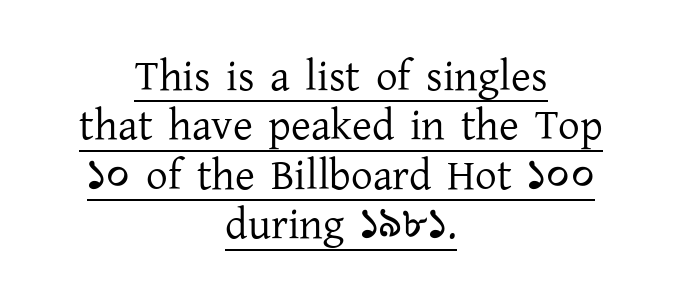
The image shows 43 px regular-weight serif type, upright; set centered, tight line spacing (1.15x), normal letter spacing, underlined; low stroke contrast and a medium x-height.
